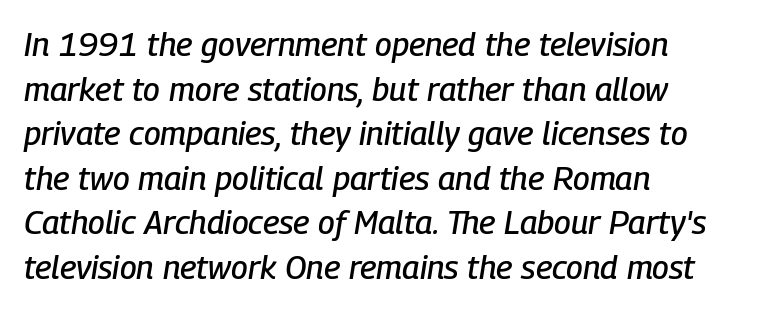
The image shows 33 px condensed type, italic (leaning right); set left-aligned, normal line spacing (1.35x), normal letter spacing, not underlined; low stroke contrast and a medium x-height.
